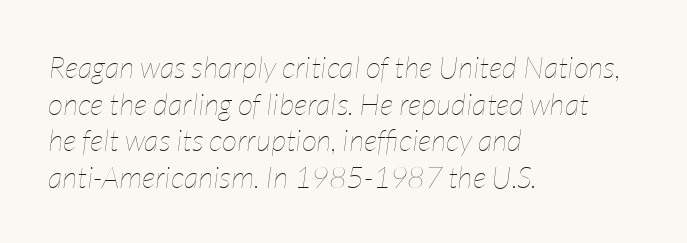
The image shows 30 px thin, condensed type, italic (leaning right); set left-aligned, line spacing 1.22x, normal letter spacing, not underlined; low stroke contrast and a medium x-height.
